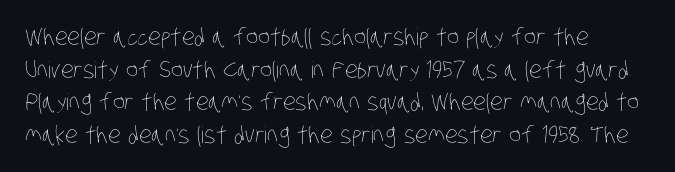
Q: Is the text bold? A: No.
Q: Is the text underlined? A: No.
Q: Is the spacing between letters normal or unusually wide? A: Normal.
Q: Is the spacing between lines tight, normal or loose? A: Normal.
